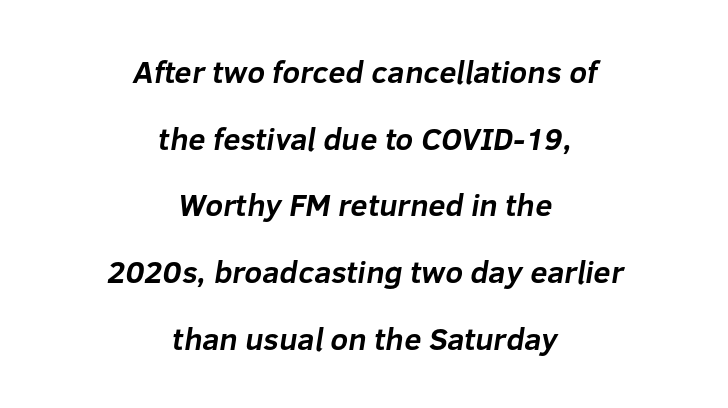
The image shows 31 px bold sans-serif type; set centered, loose line spacing (2.15x), normal letter spacing, not underlined; low stroke contrast and a medium x-height.
